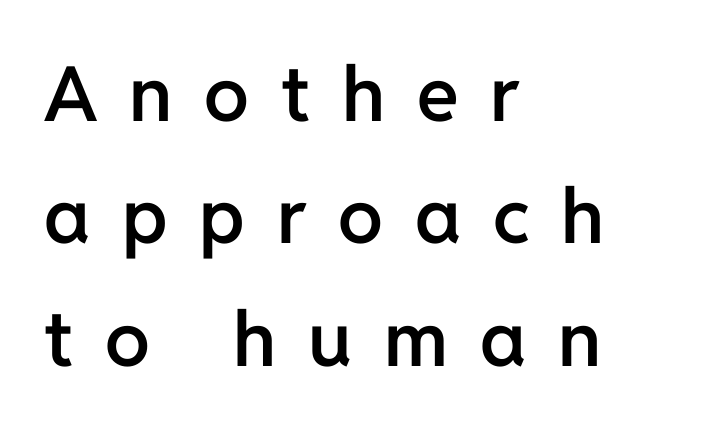
These lines are composed in type without serifs. Looks like regular typesetting: each glyph gets only the width it needs. The space beneath each line is pristine and unruled. The letters stand upright; this is a roman face. Is the letter spacing exaggerated? Yes — the characters are pushed far apart. The lines are quadded left.
